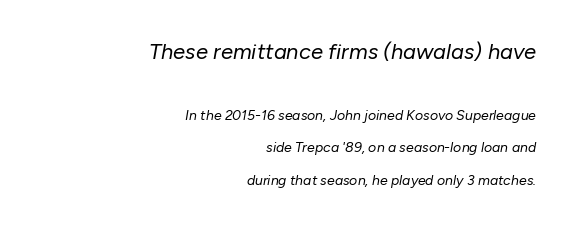
The image shows 22 px text type, italic (leaning right); set right-aligned, loose line spacing (2.3x), normal letter spacing, not underlined; the first (top) block is 1.57x larger.
